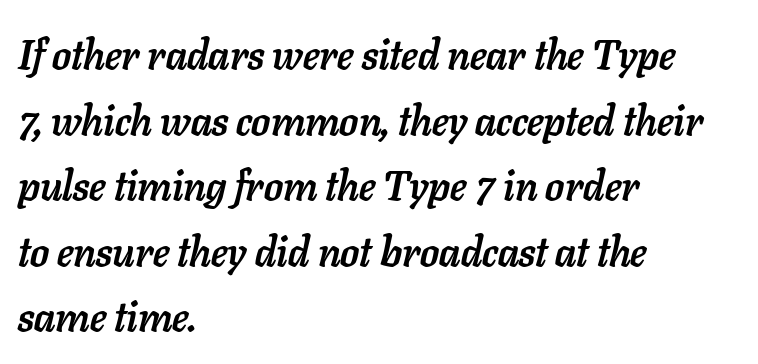
The image shows 41 px semibold type, italic (leaning right); set left-aligned, normal line spacing (1.6x), normal letter spacing, not underlined; low stroke contrast and a medium x-height.
